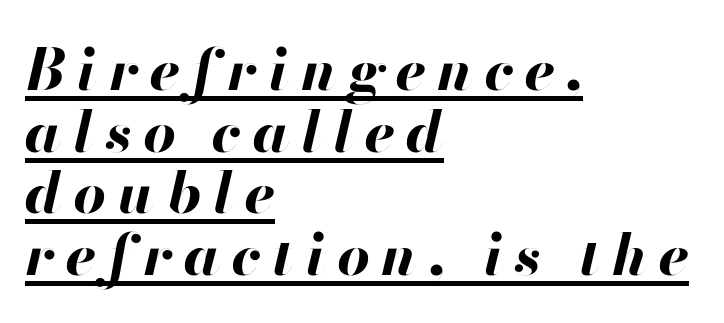
Q: Is the text bold? A: Yes.
Q: Is the text italic (slanted)? A: Yes, it leans right by about 13 degrees.
Q: Is the text underlined? A: Yes.
Q: How is the paragraph aligned? A: Left-aligned.
Q: Is the spacing between letters normal or unusually wide? A: Unusually wide.
Q: Is the spacing between lines tight, normal or loose? A: Tight.
Q: Width (condensed, normal, or wide)? A: Normal.
Q: Stroke contrast? A: High.
Q: x-height? A: Small.
Q: Monospaced? A: No.
